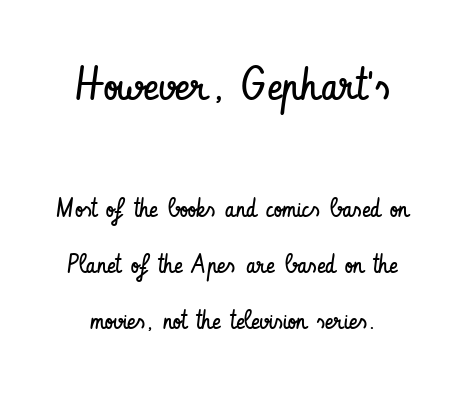
Q: Is the text bold? A: No.
Q: Is the text italic (slanted)? A: No, it is upright.
Q: Is the typeface a serif or a sans-serif typeface? A: Sans-serif.
Q: Is the text underlined? A: No.
Q: Is the spacing between letters normal or unusually wide? A: Normal.
Q: Is the spacing between lines tight, normal or loose? A: Loose.
Q: Which block of text is set in a larger size, the first (top) or the second (bottom)? A: The first (top) one.
Q: Width (condensed, normal, or wide)? A: Condensed.
Q: Stroke contrast? A: Low.
Q: x-height? A: Small.
Q: Monospaced? A: No.
